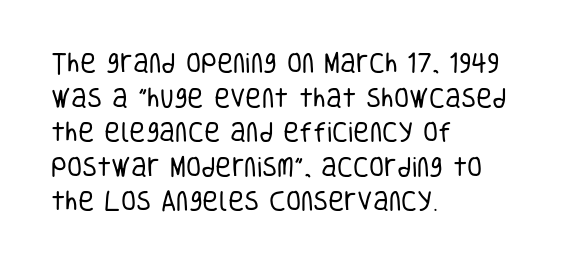
Q: Is the text bold? A: No.
Q: Is the text italic (slanted)? A: No, it is upright.
Q: Is the text underlined? A: No.
Q: How is the paragraph aligned? A: Left-aligned.
Q: Is the spacing between letters normal or unusually wide? A: Normal.
Q: Is the spacing between lines tight, normal or loose? A: Normal.
